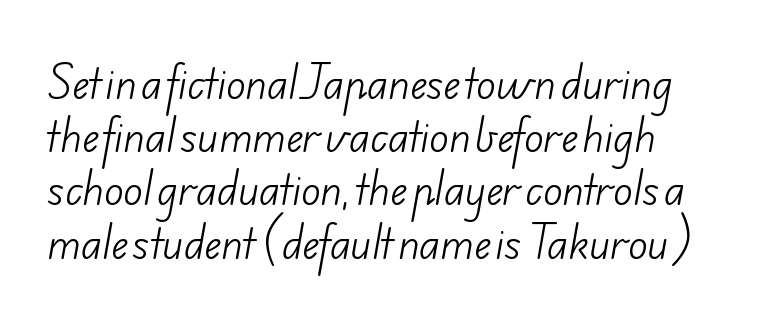
The image shows 40 px light sans-serif type; set left-aligned, normal line spacing (1.33x), normal letter spacing, not underlined; low stroke contrast and a small x-height.
